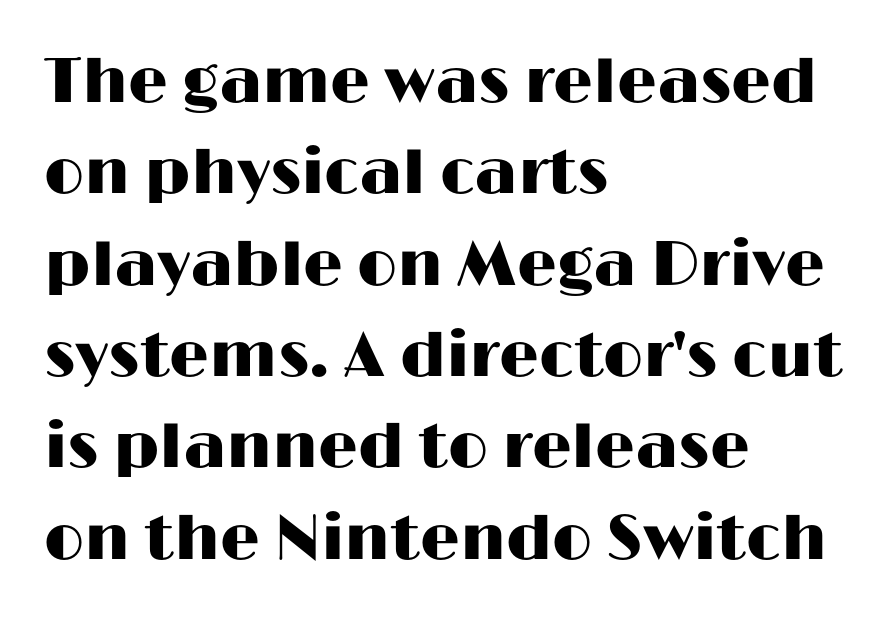
Q: Is the text italic (slanted)? A: No, it is upright.
Q: Is the typeface a serif or a sans-serif typeface? A: Sans-serif.
Q: Is the text underlined? A: No.
Q: How is the paragraph aligned? A: Left-aligned.
Q: Is the spacing between letters normal or unusually wide? A: Normal.
Q: Is the spacing between lines tight, normal or loose? A: Normal.
Q: Width (condensed, normal, or wide)? A: Wide.
Q: Stroke contrast? A: High.
Q: x-height? A: Medium.
Q: Monospaced? A: No.
